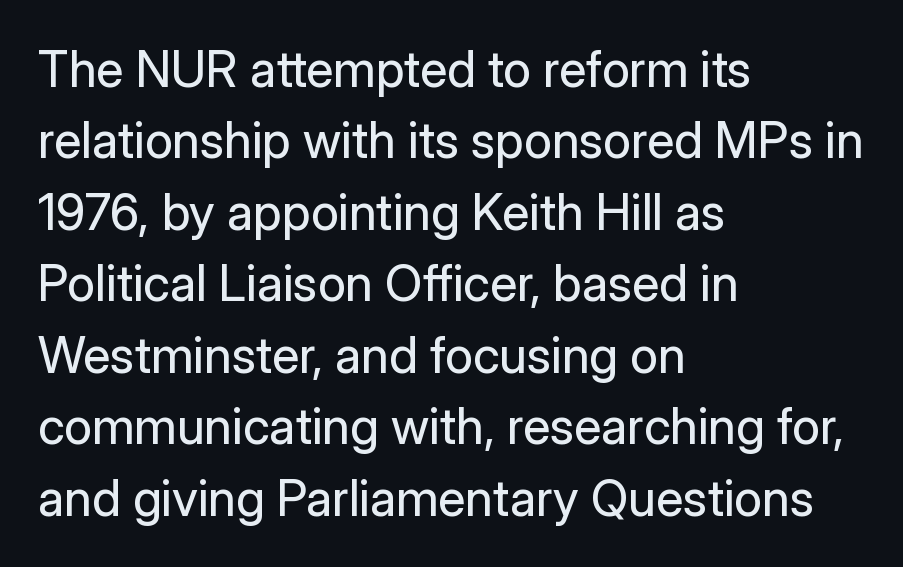
Q: Is the text bold? A: No.
Q: Is the text italic (slanted)? A: No, it is upright.
Q: Is the typeface a serif or a sans-serif typeface? A: Sans-serif.
Q: Is the text underlined? A: No.
Q: How is the paragraph aligned? A: Left-aligned.
Q: Is the spacing between letters normal or unusually wide? A: Normal.
Q: Is the spacing between lines tight, normal or loose? A: Normal.
Q: Width (condensed, normal, or wide)? A: Normal.
Q: Stroke contrast? A: Low.
Q: x-height? A: Medium.
Q: Monospaced? A: No.
